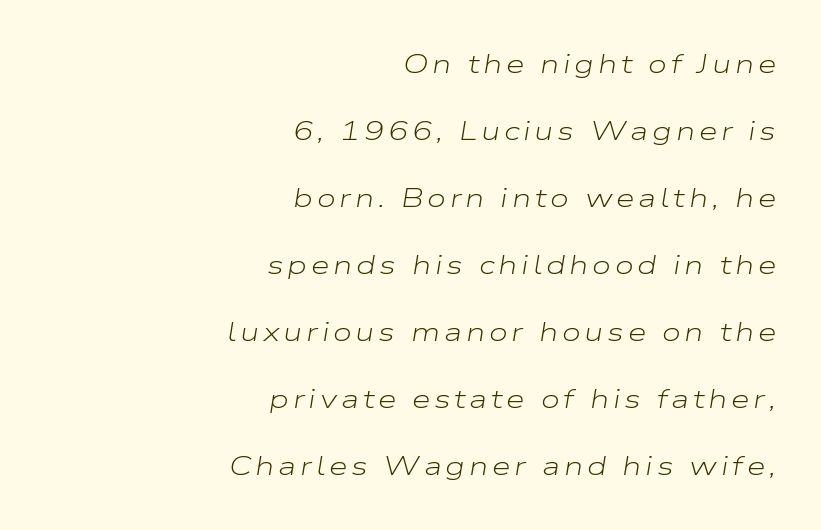
Q: Is the text bold? A: No.
Q: Is the text italic (slanted)? A: Yes, it leans right by about 9 degrees.
Q: Is the text underlined? A: No.
Q: How is the paragraph aligned? A: Right-aligned.
Q: Is the spacing between lines tight, normal or loose? A: Loose.
